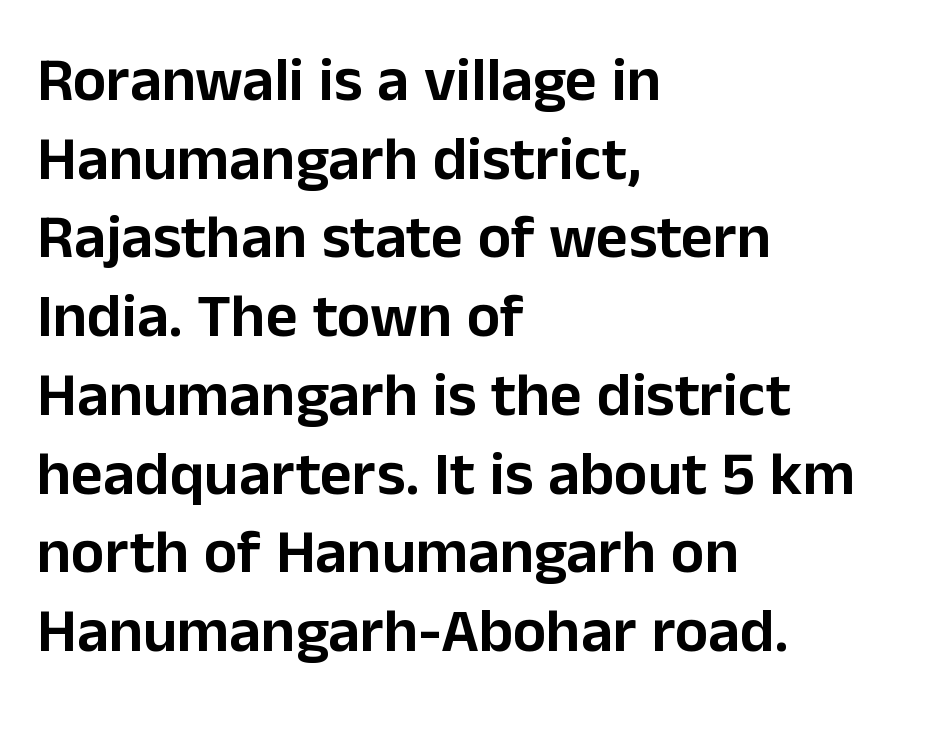
The image shows 62 px sans-serif type, upright; set left-aligned, normal line spacing (1.27x), normal letter spacing, not underlined; low stroke contrast and a medium x-height.
